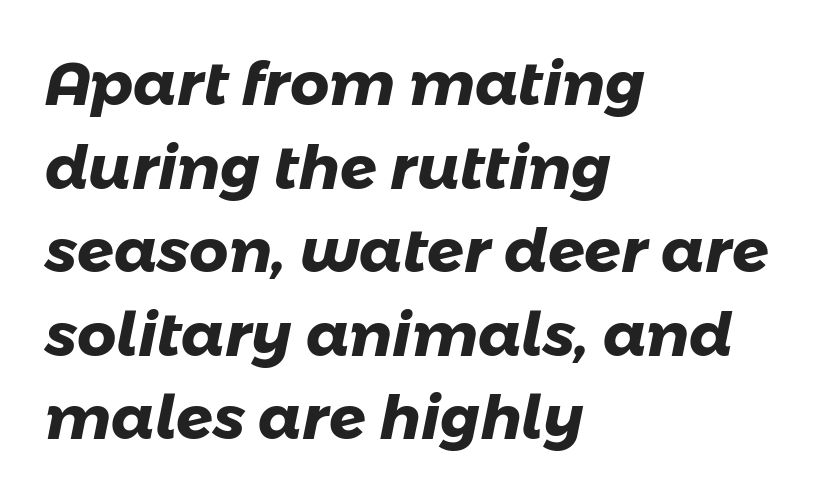
In terms of letterform style, serifs are entirely absent. These words are printed bold, with thick strokes throughout. These lines sit exactly where default settings would place them. Words appear dense and cohesive because spacing is normal.
